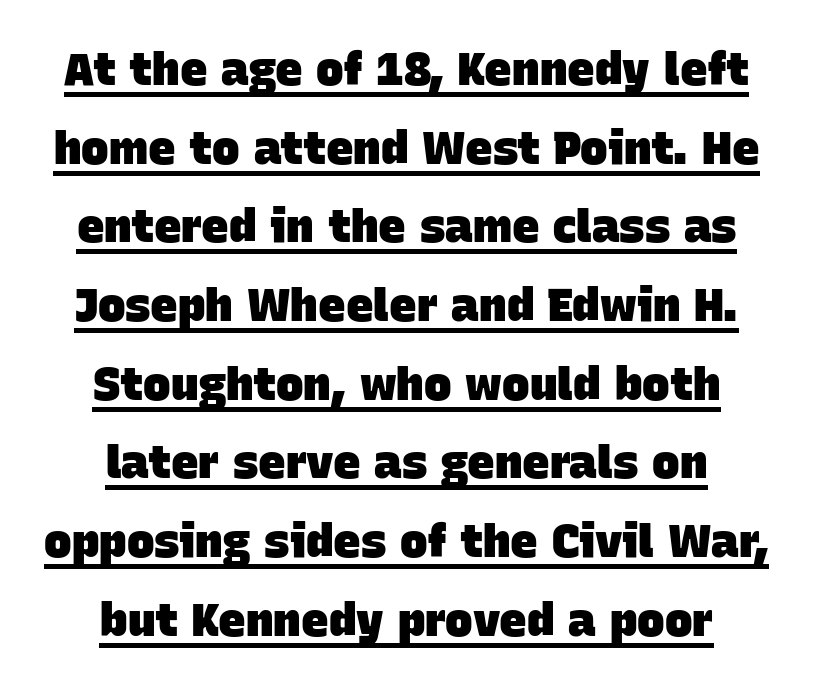
{"serif": "no", "bold": "yes", "weight": "heavy", "width": "normal", "stroke_contrast": "low", "x_height": "large", "monospaced": "no", "underline": "yes", "align": "center", "line_spacing_ratio": 1.71, "letter_spacing": "normal", "letter_spacing_em": 0.0, "glyph_px": 46}
